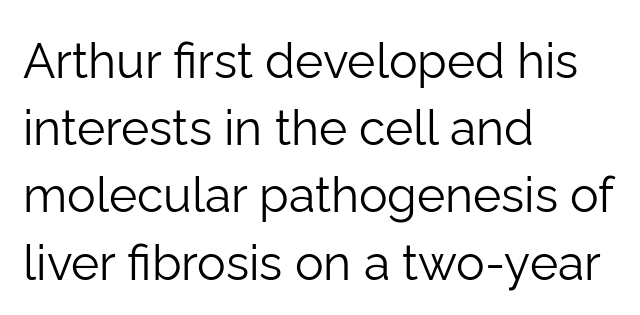
The image shows 48 px light sans-serif type, upright; set left-aligned, normal line spacing (1.4x), normal letter spacing, not underlined; low stroke contrast and a medium x-height.
